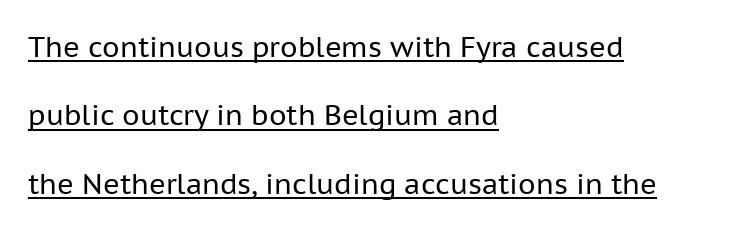
The image shows 28 px regular-weight sans-serif type, upright; set left-aligned, loose line spacing (2.44x), normal letter spacing, underlined; low stroke contrast and a medium x-height.
